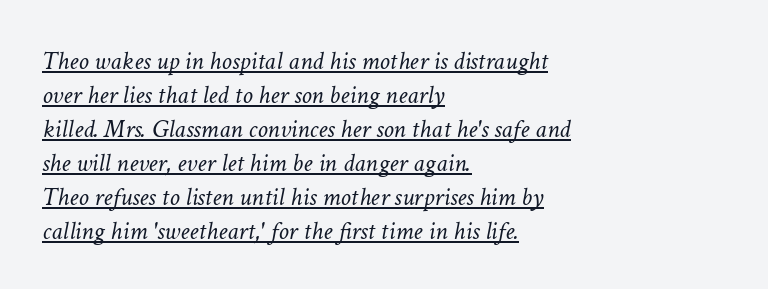
Students, observe the line beneath the letters — that is underlining. Weight: in the light-to-regular range. In terms of posture, this sample is oblique. Vertically, the passage feels balanced, rows spaced as you'd expect. This rendering leaves character spacing at its baseline value.
